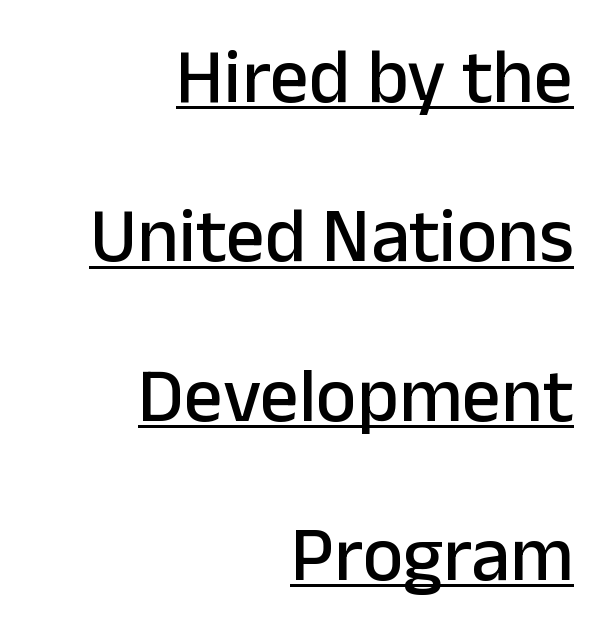
{"serif": "no", "italic": "no", "width": "normal", "stroke_contrast": "low", "x_height": "medium", "monospaced": "no", "underline": "yes", "align": "right", "line_spacing": "loose", "line_spacing_ratio": 2.07, "letter_spacing": "normal", "letter_spacing_em": 0.0, "glyph_px": 77}
